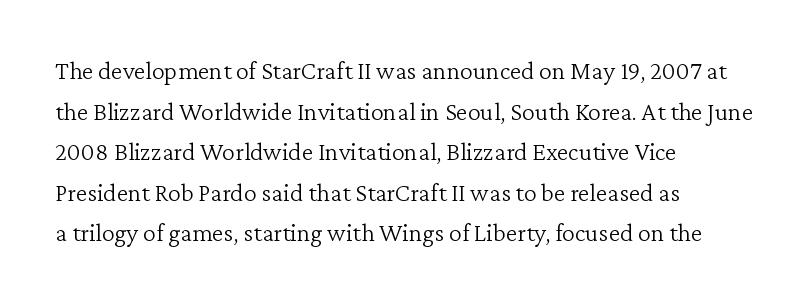
The image shows 26 px text type, upright; set left-aligned, normal line spacing (1.56x), normal letter spacing, not underlined.
